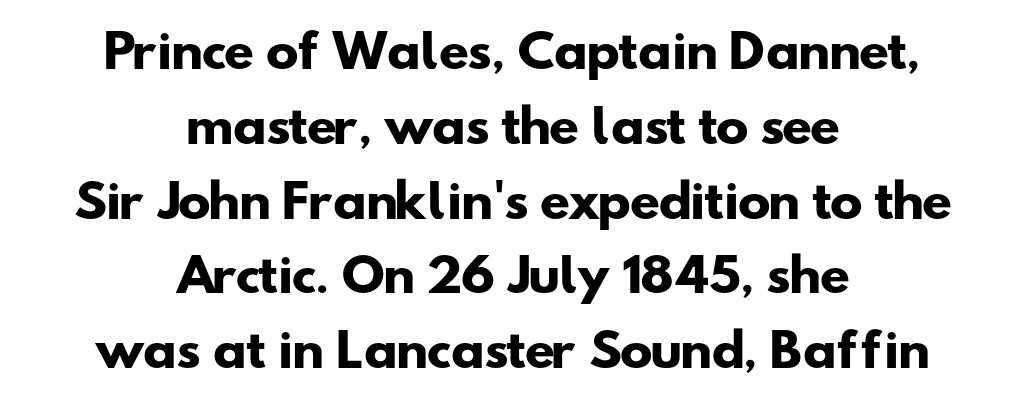
Q: Is the text bold? A: Yes.
Q: Is the typeface a serif or a sans-serif typeface? A: Sans-serif.
Q: Is the text underlined? A: No.
Q: How is the paragraph aligned? A: Centered.
Q: Is the spacing between letters normal or unusually wide? A: Normal.
Q: Is the spacing between lines tight, normal or loose? A: Normal.
Q: Width (condensed, normal, or wide)? A: Wide.
Q: Stroke contrast? A: Low.
Q: x-height? A: Small.
Q: Monospaced? A: No.
